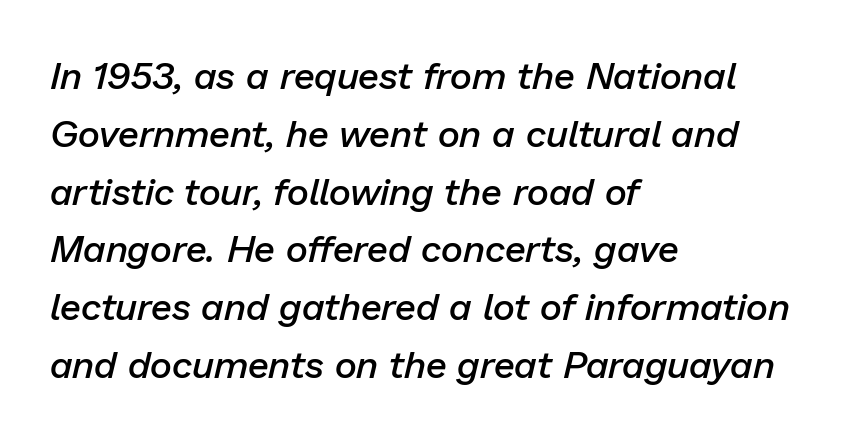
Q: Is the text bold? A: Semi-bold.
Q: Is the text italic (slanted)? A: Yes, it leans right by about 13 degrees.
Q: Is the text underlined? A: No.
Q: How is the paragraph aligned? A: Left-aligned.
Q: Is the spacing between letters normal or unusually wide? A: Normal.
Q: Is the spacing between lines tight, normal or loose? A: Normal.
Q: Width (condensed, normal, or wide)? A: Normal.
Q: Stroke contrast? A: Low.
Q: x-height? A: Medium.
Q: Monospaced? A: No.
